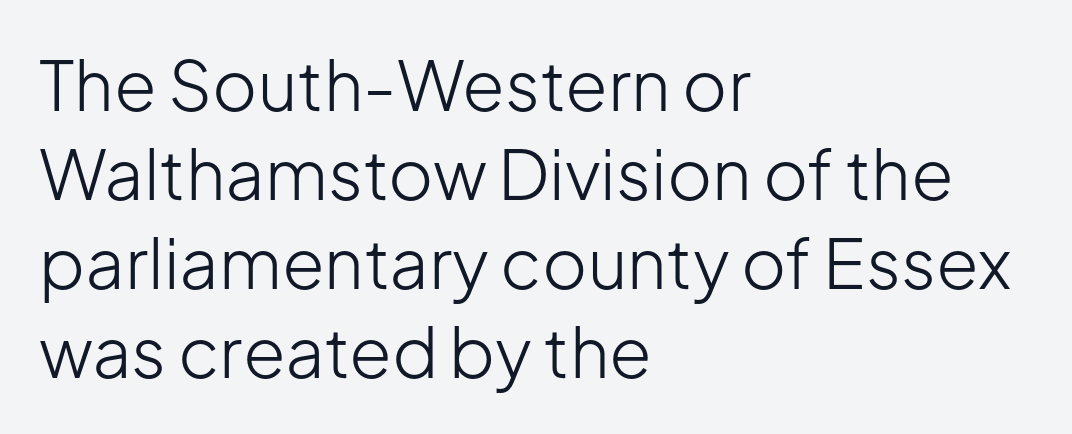
Is there any slant? The stems are plumb. Unlike a traditional serif, this face leaves its strokes unadorned. Varying glyph widths throughout — classic text-font behaviour. Glyph-to-glyph distance matches everyday printed text. Weight: regular or lighter. This rendering uses left alignment, leaving the right contour irregular.
